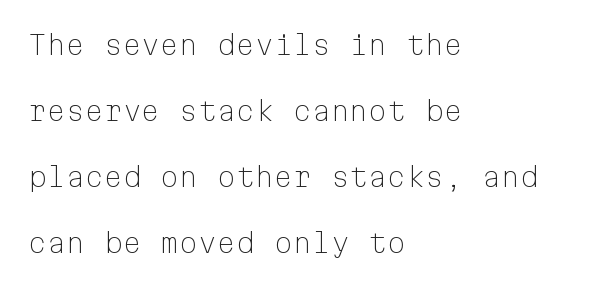
Q: Is the text bold? A: No.
Q: Is the text italic (slanted)? A: No, it is upright.
Q: Is the text underlined? A: No.
Q: How is the paragraph aligned? A: Left-aligned.
Q: Is the spacing between letters normal or unusually wide? A: Normal.
Q: Is the spacing between lines tight, normal or loose? A: Loose.
